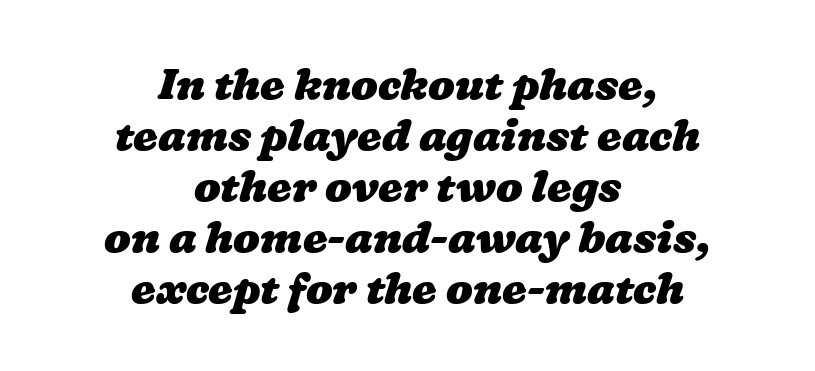
The zone under the glyphs is completely vacant. How heavy is the stroke? Heavy — this is a bold. The whitespace from short lines is split evenly between both sides. Varying glyph widths throughout — classic text-font behaviour.
